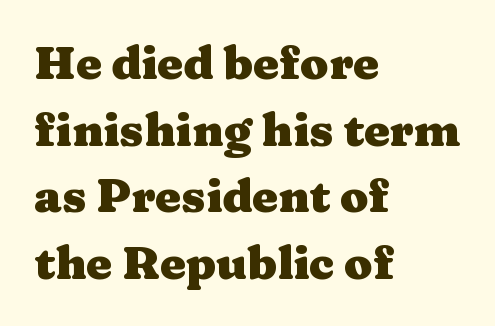
The image shows 46 px heavy, wide serif type, upright; set left-aligned, normal line spacing (1.45x), normal letter spacing, not underlined; medium stroke contrast and a medium x-height.
